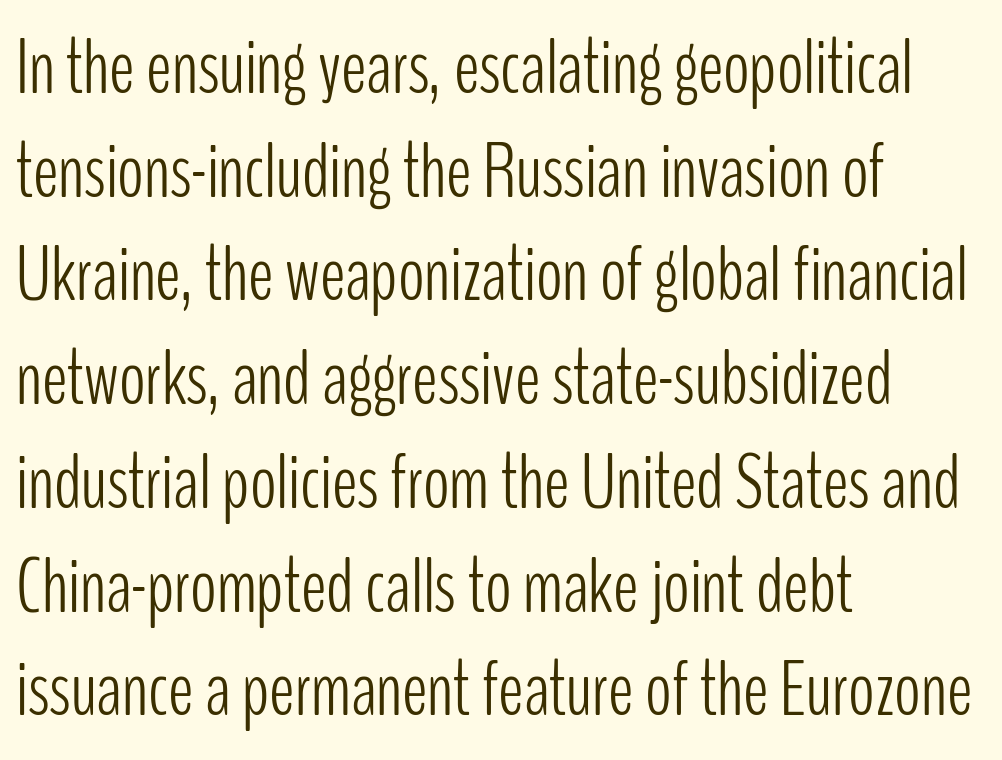
Character widths vary here, with narrow letters taking less room than wide ones. Letters rest on an invisible, unmarked baseline. These lines were composed using upright roman letters. Stem width sits at or under what a default text font uses.
